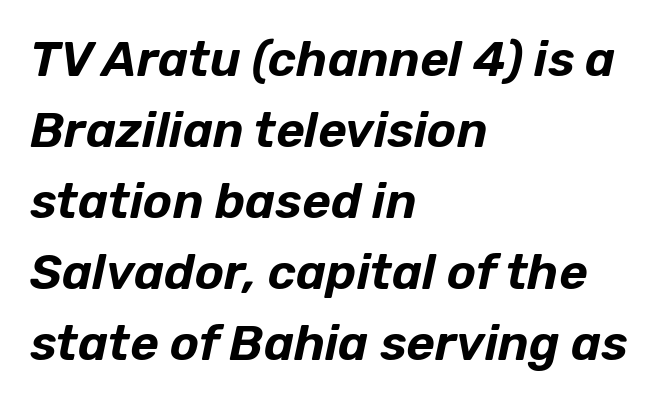
Q: Is the text italic (slanted)? A: Yes, it leans right by about 12 degrees.
Q: Is the text underlined? A: No.
Q: How is the paragraph aligned? A: Left-aligned.
Q: Is the spacing between letters normal or unusually wide? A: Normal.
Q: Is the spacing between lines tight, normal or loose? A: Normal.
Q: Width (condensed, normal, or wide)? A: Normal.
Q: Stroke contrast? A: Low.
Q: x-height? A: Medium.
Q: Monospaced? A: No.
